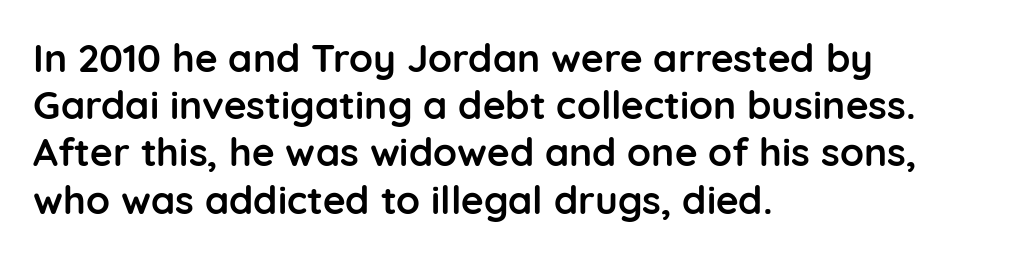
Q: Is the text bold? A: Yes.
Q: Is the text italic (slanted)? A: No, it is upright.
Q: Is the typeface a serif or a sans-serif typeface? A: Sans-serif.
Q: Is the text underlined? A: No.
Q: How is the paragraph aligned? A: Left-aligned.
Q: Is the spacing between letters normal or unusually wide? A: Normal.
Q: Width (condensed, normal, or wide)? A: Normal.
Q: Stroke contrast? A: Low.
Q: x-height? A: Medium.
Q: Monospaced? A: No.
